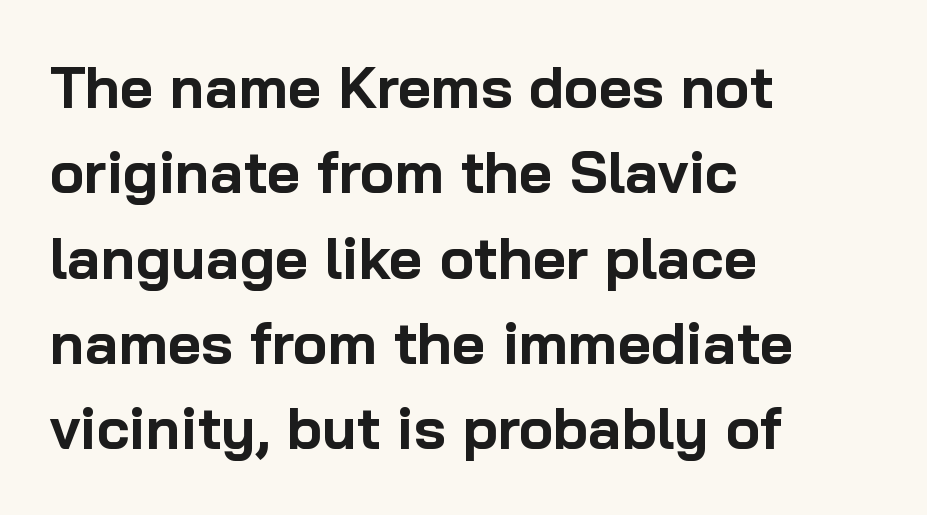
The rendering uses a moderate line-height, typical for paragraphs. One-word summary of the alignment: left. Is there any slant? The stems are plumb. The text was rendered using a sans face with plain stroke endings.
